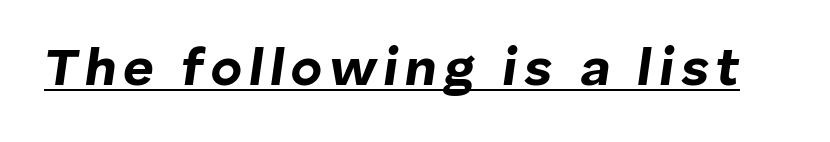
{"italic": "yes", "lean": "right", "slant_degrees": 8, "bold": "yes", "weight": "bold", "width": "normal", "stroke_contrast": "low", "x_height": "medium", "monospaced": "no", "underline": "yes", "glyph_px": 53}
